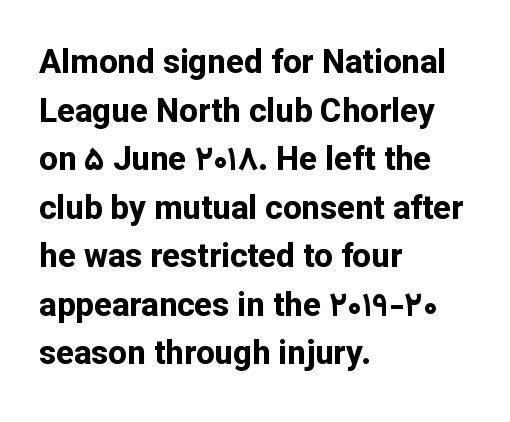
{"serif": "no", "italic": "no", "bold": "yes", "weight": "bold", "width": "normal", "stroke_contrast": "low", "x_height": "medium", "monospaced": "no", "underline": "no", "align": "left", "line_spacing": "normal", "line_spacing_ratio": 1.47, "letter_spacing": "normal", "letter_spacing_em": 0.0, "glyph_px": 33}
